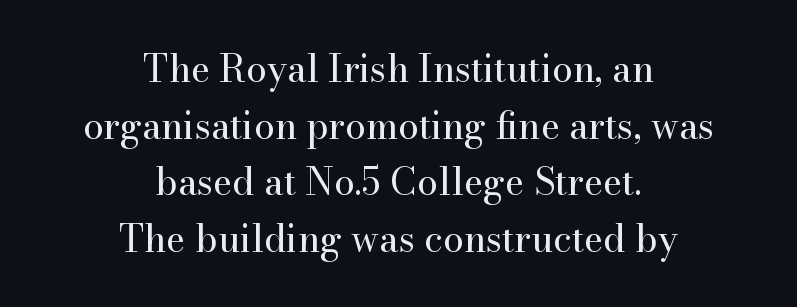
Q: Is the text bold? A: No.
Q: Is the text italic (slanted)? A: No, it is upright.
Q: Is the typeface a serif or a sans-serif typeface? A: Serif.
Q: Is the text underlined? A: No.
Q: How is the paragraph aligned? A: Centered.
Q: Is the spacing between letters normal or unusually wide? A: Normal.
Q: Is the spacing between lines tight, normal or loose? A: Normal.
Q: Width (condensed, normal, or wide)? A: Normal.
Q: Stroke contrast? A: High.
Q: x-height? A: Small.
Q: Monospaced? A: No.
